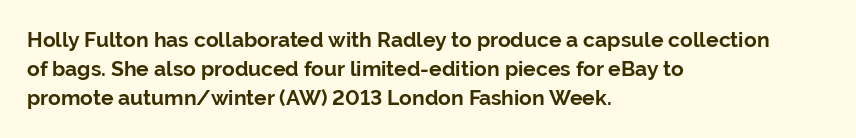
The image shows 21 px bold type, upright; set left-aligned, normal line spacing (1.39x), normal letter spacing, not underlined.
